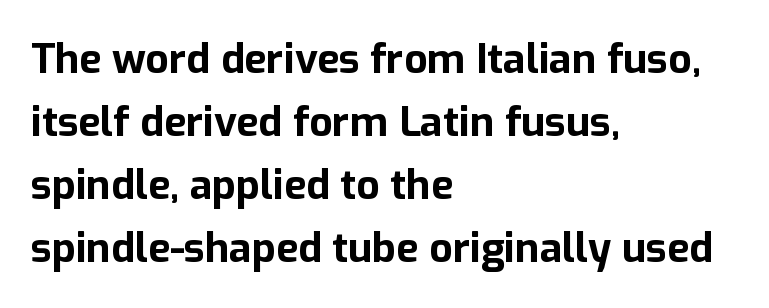
{"serif": "no", "italic": "no", "bold": "yes", "weight": "bold", "width": "normal", "stroke_contrast": "low", "x_height": "medium", "monospaced": "no", "underline": "no", "align": "left", "line_spacing": "normal", "line_spacing_ratio": 1.54, "letter_spacing": "normal", "letter_spacing_em": 0.0, "glyph_px": 41}
